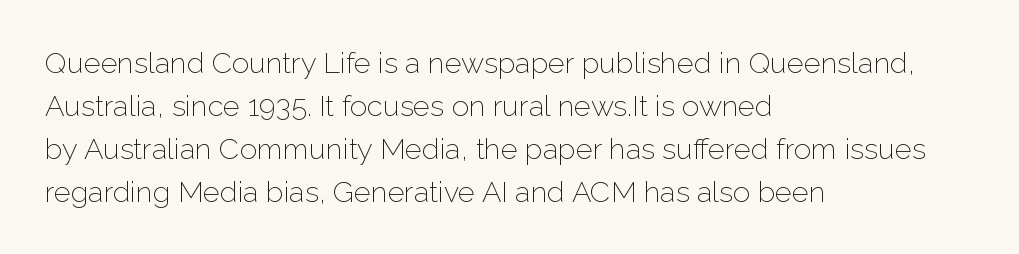
The image shows 29 px light sans-serif type, upright; set left-aligned, normal line spacing (1.48x), normal letter spacing, not underlined; low stroke contrast and a medium x-height.
